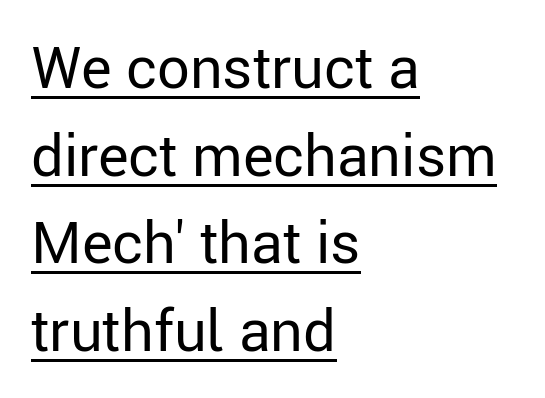
This sample is left-justified, so line endings fall wherever the words run out. Underlined type. Do the characters align in a grid? No, the font is proportional. Regarding leading, the lines here are spaced in the standard way. Words appear dense and cohesive because spacing is normal.
